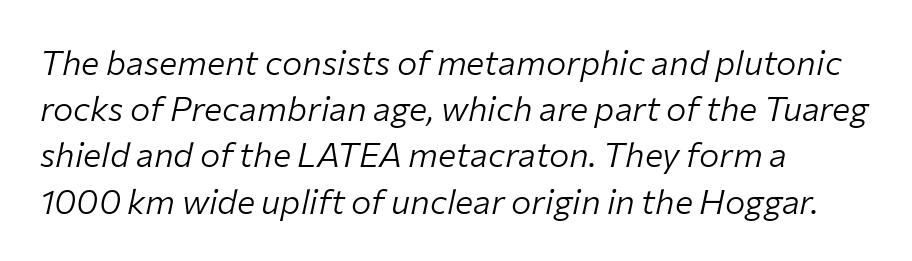
{"italic": "yes", "lean": "right", "slant_degrees": 12, "bold": "no", "weight": "light", "width": "normal", "stroke_contrast": "low", "x_height": "medium", "monospaced": "no", "underline": "no", "align": "left", "line_spacing": "normal", "line_spacing_ratio": 1.36, "letter_spacing": "normal", "letter_spacing_em": 0.0, "glyph_px": 34}
